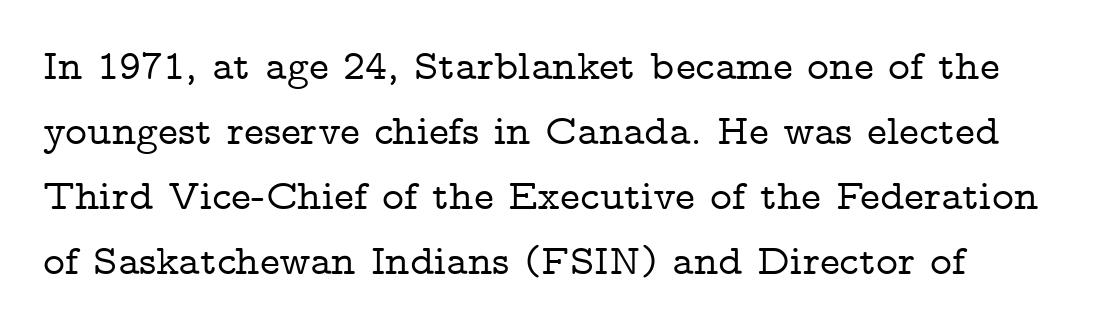
The image shows 42 px wide serif type, upright; set normal line spacing (1.55x), normal letter spacing, not underlined; low stroke contrast and a medium x-height.
